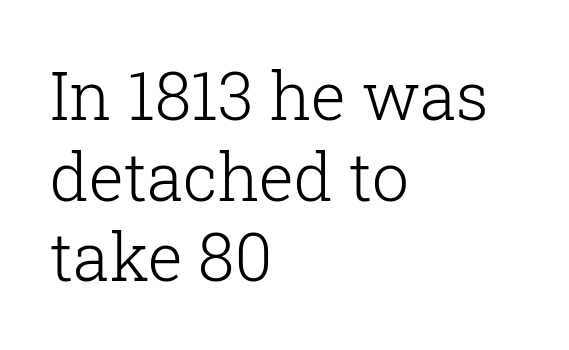
Q: Is the text bold? A: No.
Q: Is the text italic (slanted)? A: No, it is upright.
Q: Is the typeface a serif or a sans-serif typeface? A: Serif.
Q: Is the text underlined? A: No.
Q: How is the paragraph aligned? A: Left-aligned.
Q: Is the spacing between letters normal or unusually wide? A: Normal.
Q: Width (condensed, normal, or wide)? A: Normal.
Q: Stroke contrast? A: Low.
Q: x-height? A: Medium.
Q: Monospaced? A: No.
